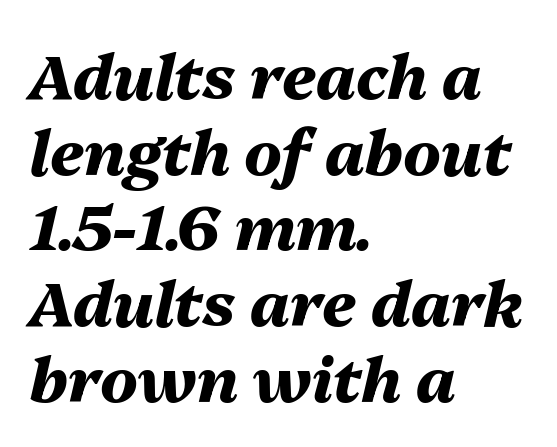
Q: Is the text bold? A: Yes.
Q: Is the text italic (slanted)? A: Yes, it leans right by about 13 degrees.
Q: Is the text underlined? A: No.
Q: How is the paragraph aligned? A: Left-aligned.
Q: Is the spacing between letters normal or unusually wide? A: Normal.
Q: Width (condensed, normal, or wide)? A: Normal.
Q: Stroke contrast? A: Medium.
Q: x-height? A: Medium.
Q: Monospaced? A: No.
